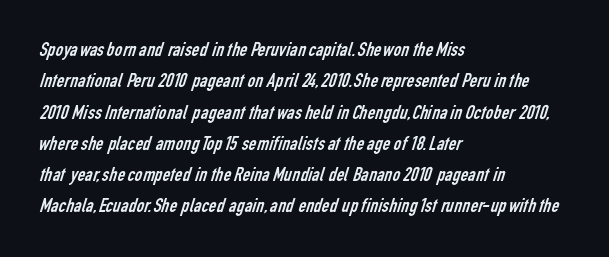
Horizontally, the lines are justified to the leading edge only. The space directly below the letters is spotless. There is no visible air inserted between adjacent glyphs. The face looks like a standard text weight, possibly lighter.
